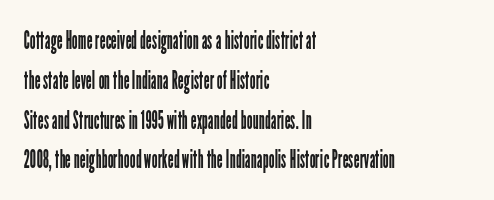
Nobody touched the tracking dial on this one. Line starts are locked; line ends wander. The block of text has a typical density, with ordinary space between rows. The glyphs are unaccompanied by any horizontal stroke below them. Notice how the stems are strictly vertical — no italics here. These glyphs show unthickened strokes, regular width or finer.
